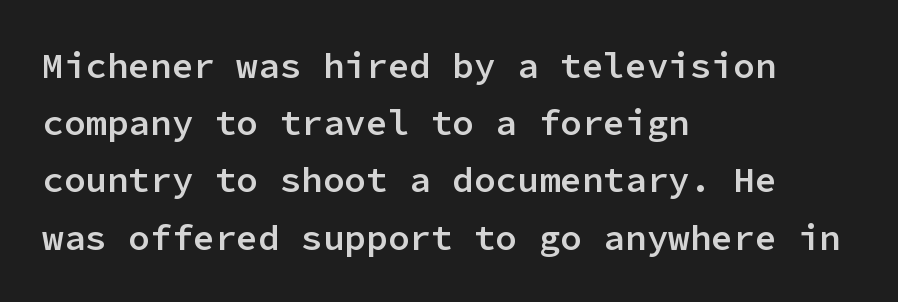
Moderately thickened strokes mark this as semibold type. Standard letterfit; no display-style spreading of the glyphs. Is the block centered? No — it sits flush against the left margin. You can tell from the bare stems that sans-serif type was used. In terms of posture, this sample is upright.
